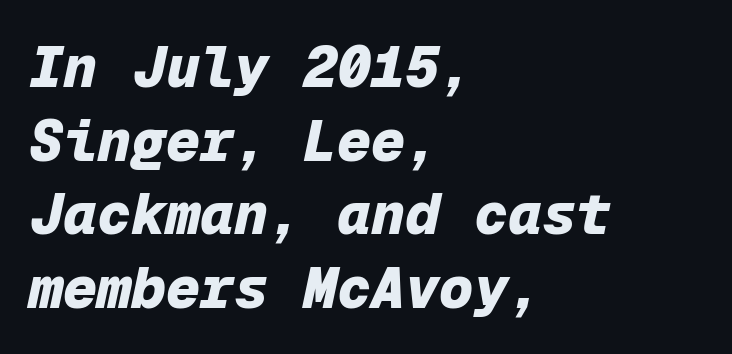
The image shows 57 px heavy type, italic (leaning right), monospaced; set left-aligned, normal line spacing (1.29x), normal letter spacing, not underlined; low stroke contrast and a medium x-height.
